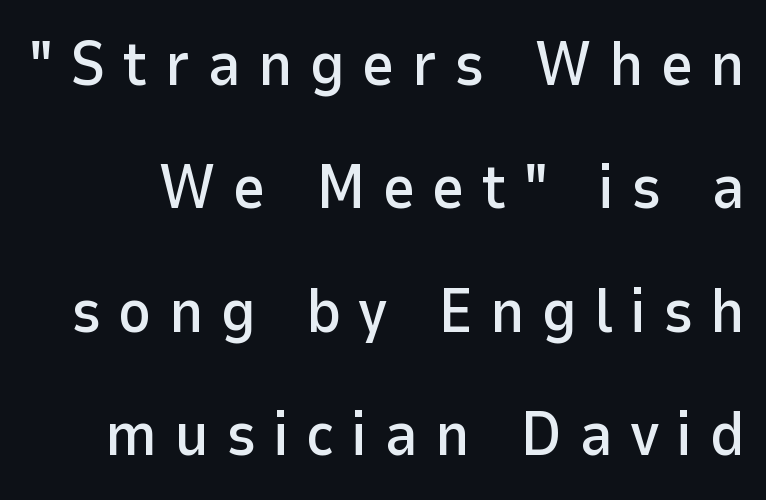
The image shows 63 px sans-serif type, upright; set loose line spacing (1.96x), unusually wide letter spacing (+0.27 em), not underlined; low stroke contrast and a medium x-height.
